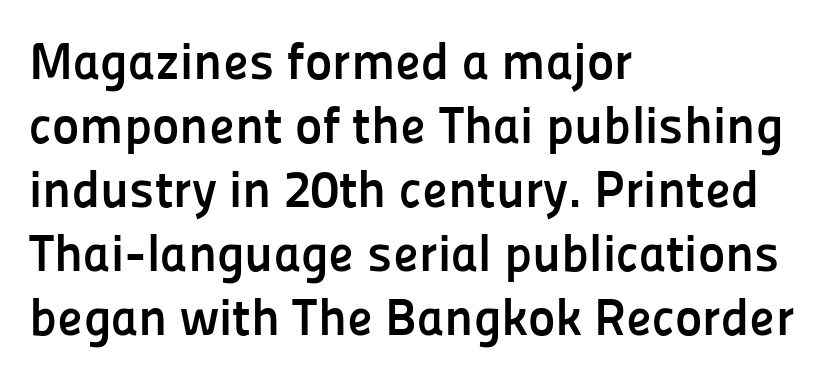
The image shows 52 px semibold sans-serif type, upright; set left-aligned, line spacing 1.23x, normal letter spacing, not underlined; low stroke contrast and a medium x-height.
